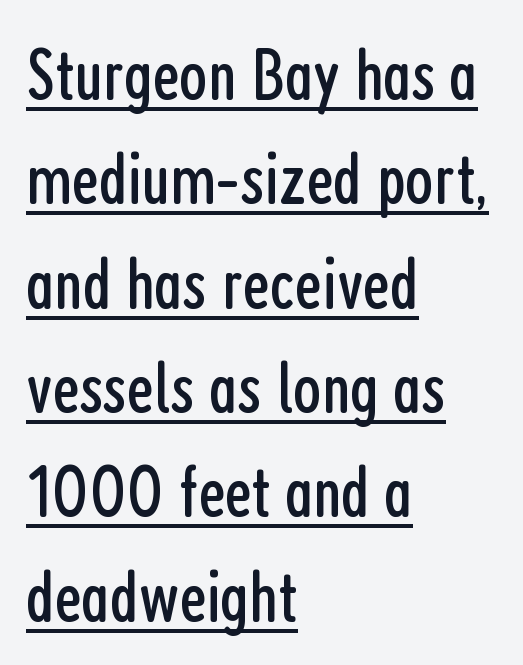
Do the characters align in a grid? No, the font is proportional. Students, observe: this is what conventionally led text looks like. This rendering features underlined lettering. A typesetter would label this face a sans. Alignment: flush left.
